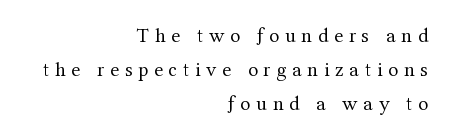
{"italic": "no", "bold": "no", "underline": "no", "align": "right", "line_spacing": "normal", "line_spacing_ratio": 1.61, "letter_spacing": "wide", "letter_spacing_em": 0.27, "glyph_px": 21}
